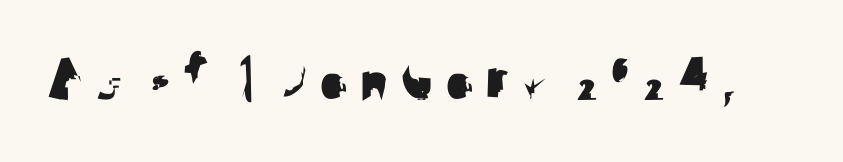
Letterform terminals end flat and unadorned throughout the passage. Do the characters align in a grid? No, the font is proportional. The area under the type is left untouched. Designer's note — italics off, roman on.
